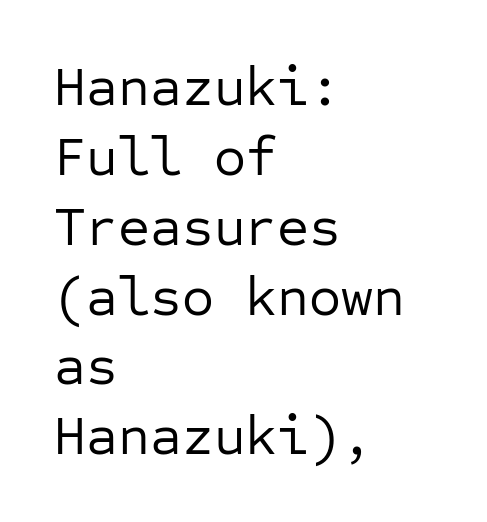
You can tell it's not italic because the verticals are truly vertical. Typographically, this falls in the sans-serif category. Unmarked baselines from the first word to the last. Weight: not bold — regular or lighter.
